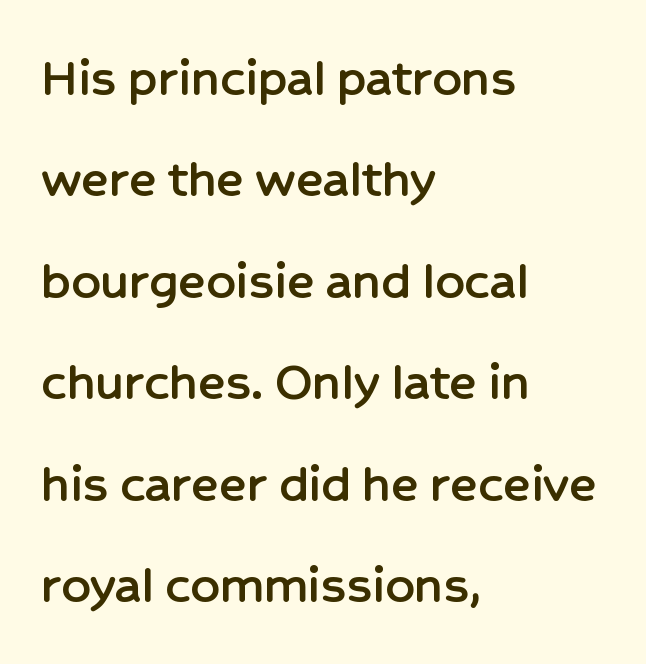
Q: Is the text italic (slanted)? A: No, it is upright.
Q: Is the typeface a serif or a sans-serif typeface? A: Sans-serif.
Q: Is the text underlined? A: No.
Q: How is the paragraph aligned? A: Left-aligned.
Q: Is the spacing between letters normal or unusually wide? A: Normal.
Q: Width (condensed, normal, or wide)? A: Normal.
Q: Stroke contrast? A: Low.
Q: x-height? A: Medium.
Q: Monospaced? A: No.
